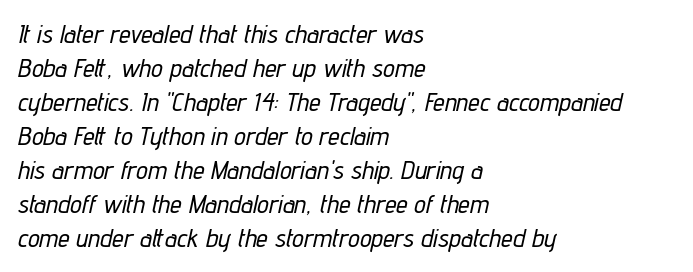
{"italic": "yes", "lean": "right", "slant_degrees": 12, "underline": "no", "align": "left", "line_spacing": "normal", "line_spacing_ratio": 1.31, "letter_spacing": "normal", "letter_spacing_em": 0.0, "glyph_px": 26}
